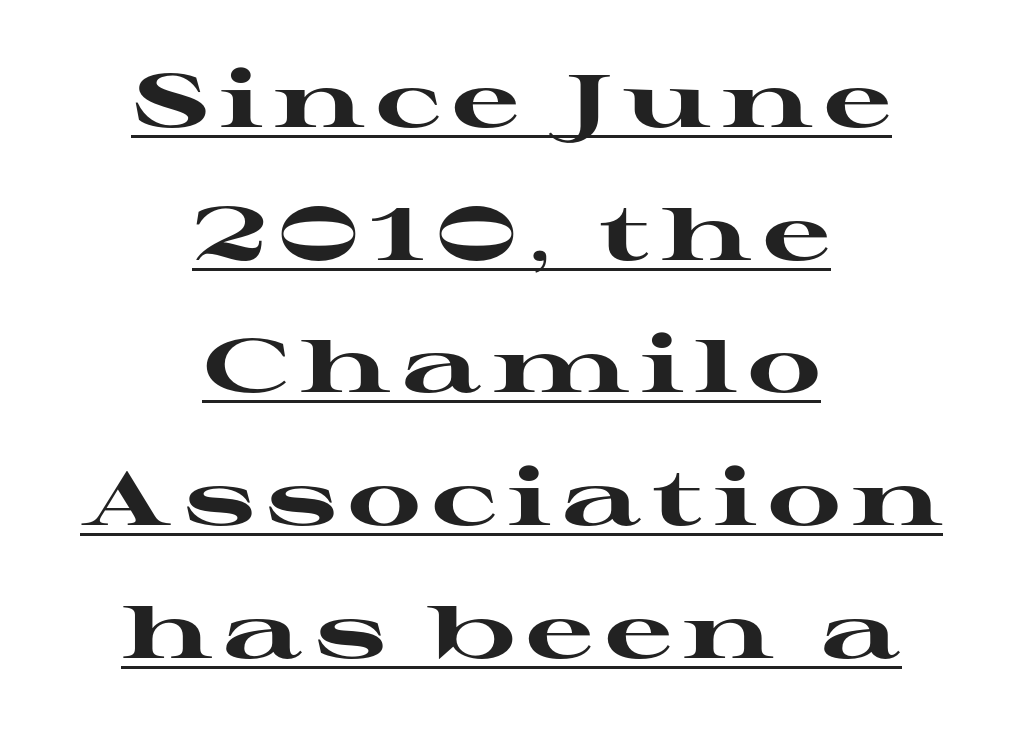
The image shows 75 px heavy, wide serif type, upright; set centered, line spacing 1.77x, underlined; high stroke contrast and a medium x-height.
